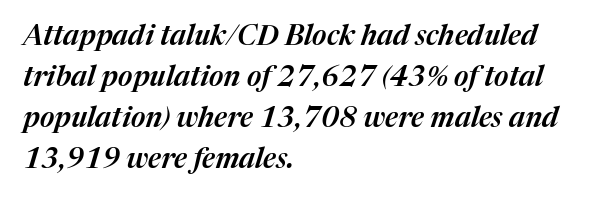
The image shows 28 px text type, italic (leaning right); set left-aligned, normal line spacing (1.47x), normal letter spacing, not underlined; medium stroke contrast and a medium x-height.
